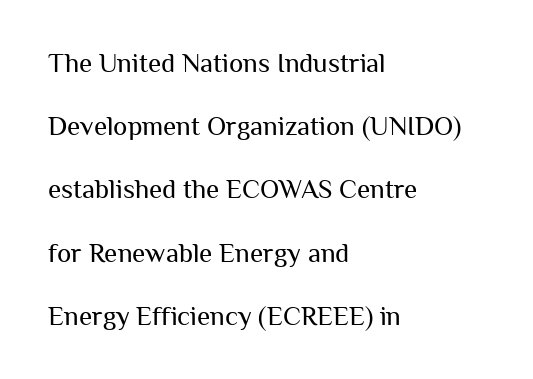
The image shows 27 px text type, upright; set left-aligned, loose line spacing (2.34x), normal letter spacing, not underlined.
